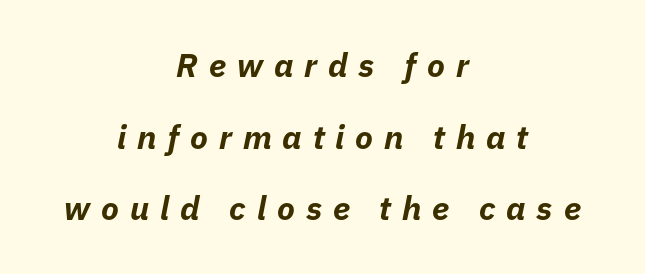
Q: Is the text bold? A: Yes.
Q: Is the text italic (slanted)? A: Yes, it leans right by about 11 degrees.
Q: Is the text underlined? A: No.
Q: How is the paragraph aligned? A: Centered.
Q: Is the spacing between letters normal or unusually wide? A: Unusually wide.
Q: Is the spacing between lines tight, normal or loose? A: Loose.
Q: Width (condensed, normal, or wide)? A: Normal.
Q: Stroke contrast? A: Low.
Q: x-height? A: Medium.
Q: Monospaced? A: No.
